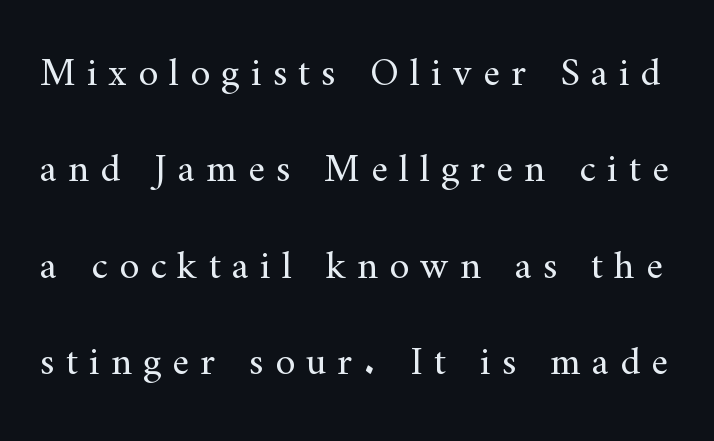
The image shows 40 px regular-weight serif type, upright; set loose line spacing (2.41x), unusually wide letter spacing (+0.28 em), not underlined; medium stroke contrast and a small x-height.
